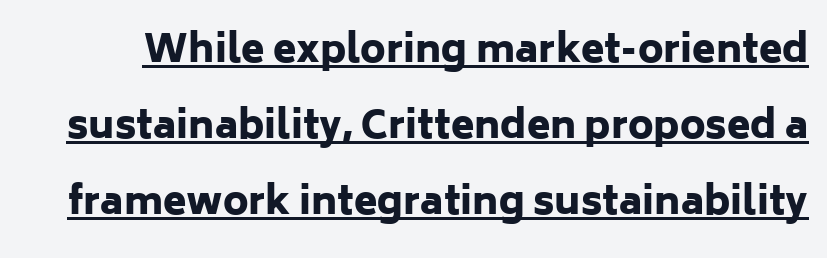
The image shows 38 px heavy sans-serif type, upright; set loose line spacing (2.0x), normal letter spacing, underlined; low stroke contrast and a medium x-height.
